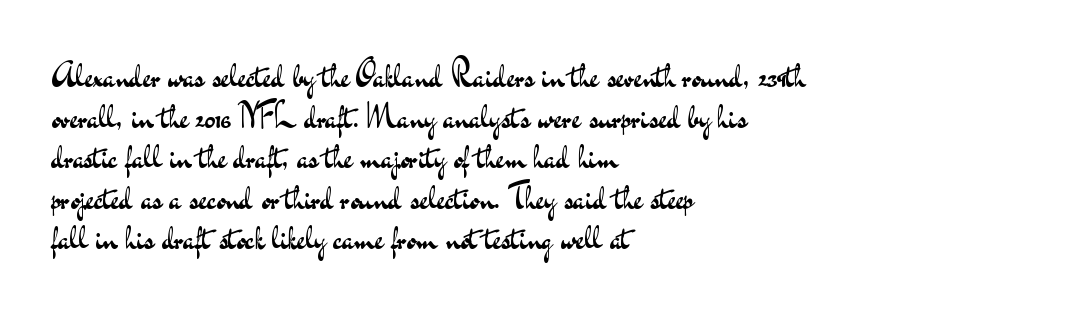
Rule under the text: the space is simply empty. Look at the tracking — it's just the regular setting, nothing added. What kind of face is this? One without serifs — a sans.
